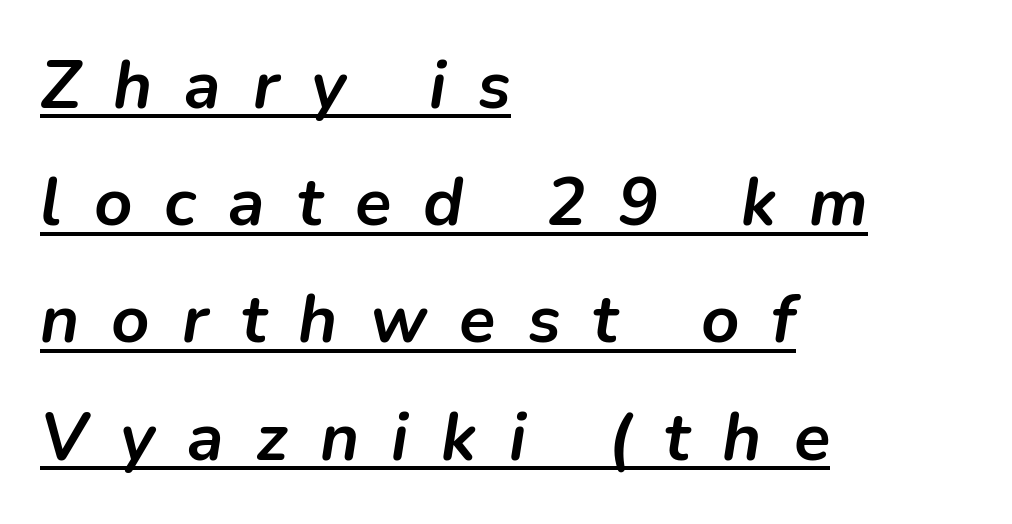
Q: Is the text bold? A: Yes.
Q: Is the text italic (slanted)? A: Yes, it leans right by about 9 degrees.
Q: Is the text underlined? A: Yes.
Q: How is the paragraph aligned? A: Left-aligned.
Q: Is the spacing between letters normal or unusually wide? A: Unusually wide.
Q: Width (condensed, normal, or wide)? A: Normal.
Q: Stroke contrast? A: Low.
Q: x-height? A: Medium.
Q: Monospaced? A: No.
